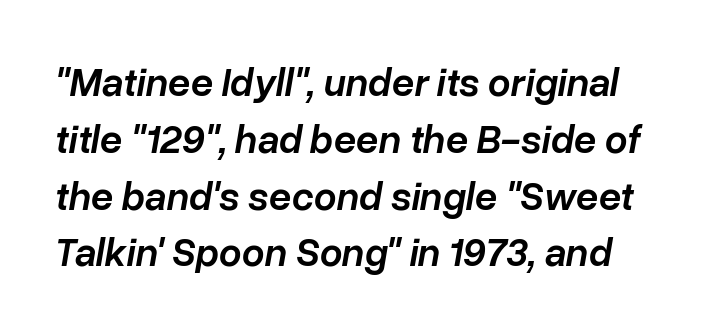
Q: Is the text bold? A: Semi-bold.
Q: Is the text italic (slanted)? A: Yes, it leans right by about 10 degrees.
Q: Is the text underlined? A: No.
Q: Is the spacing between letters normal or unusually wide? A: Normal.
Q: Is the spacing between lines tight, normal or loose? A: Normal.
Q: Width (condensed, normal, or wide)? A: Normal.
Q: Stroke contrast? A: Low.
Q: x-height? A: Medium.
Q: Monospaced? A: No.
